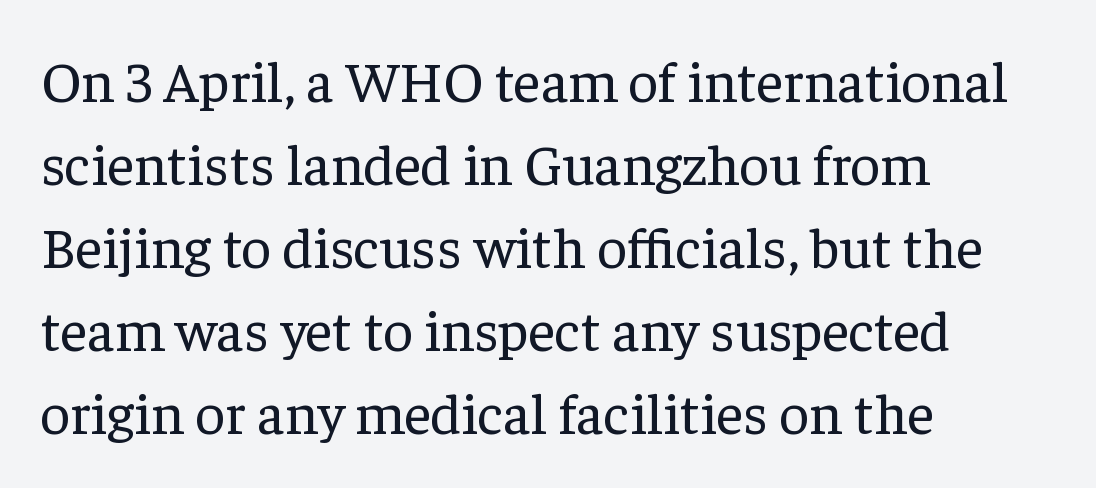
Heaviness? Minimal to ordinary, like unemphasized prose. Honestly, there is no underline to notice here at all. Leading matches the norm, producing a regular column. How are the letters spaced? Ordinarily, with no added tracking. Look at the bottom of the vertical strokes: they flare into serifs here. Do the letters lean? They stand straight.
